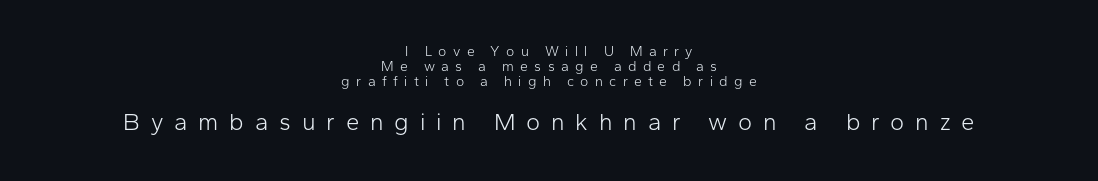
Honestly, the rows look squashed on top of each other. Every character sits straight up, as roman type does. Inter-character spacing is expanded well beyond the font's built-in metrics. Which chunk is bigger? The second one — the bottom block dwarfs the top. Line starts and ends both wander, symmetrically.
